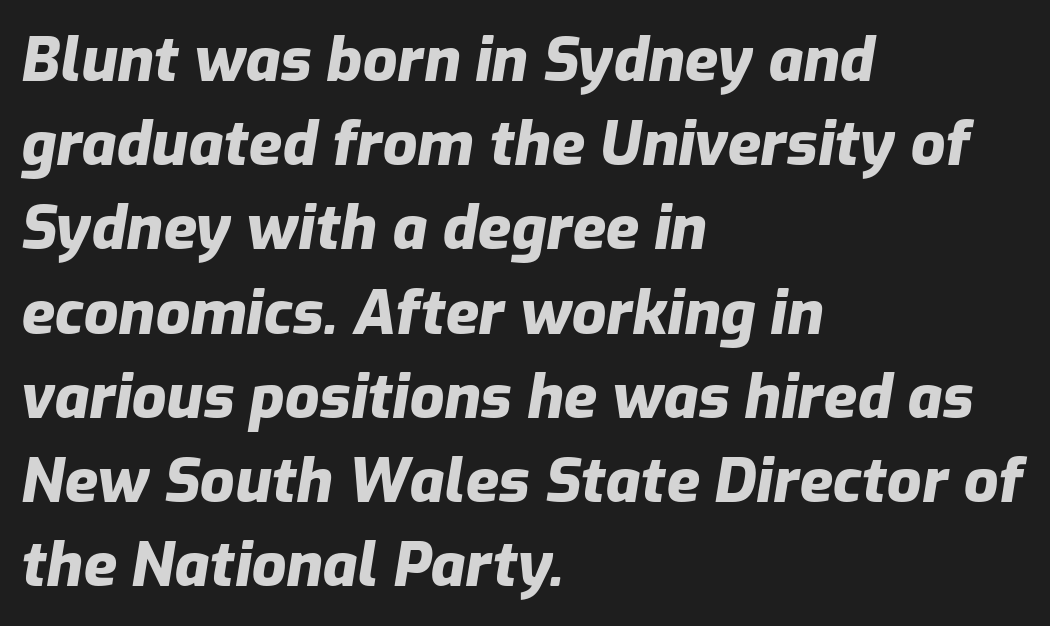
Italic: yes, the glyphs are oblique. You'd pick this weight for a headline — it's a proper bold. Tracking here is standard; glyphs follow each other at the usual distance. Horizontally, the lines are justified to the leading edge only. Is this a fixed-width face? No — the glyphs have proportional, varying widths.
